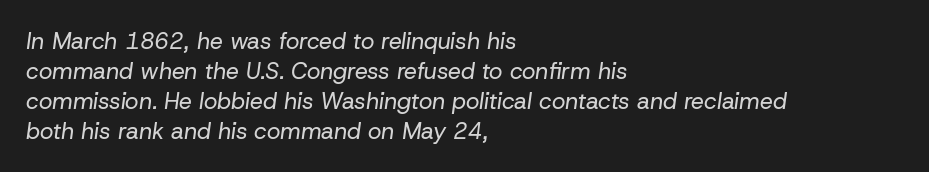
Q: Is the text bold? A: No.
Q: Is the text italic (slanted)? A: Yes, it leans right by about 8 degrees.
Q: Is the text underlined? A: No.
Q: How is the paragraph aligned? A: Left-aligned.
Q: Is the spacing between letters normal or unusually wide? A: Normal.
Q: Is the spacing between lines tight, normal or loose? A: Normal.
